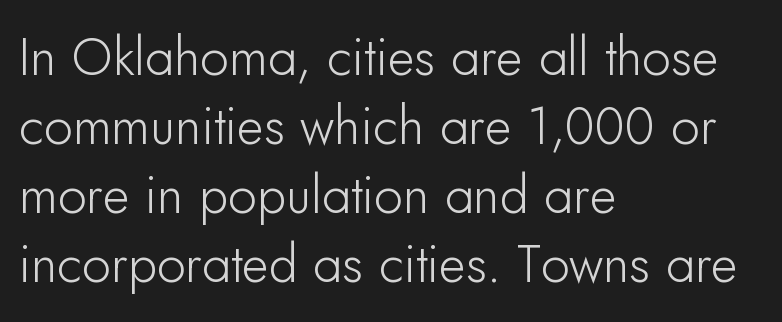
Q: Is the text italic (slanted)? A: No, it is upright.
Q: Is the typeface a serif or a sans-serif typeface? A: Sans-serif.
Q: Is the text underlined? A: No.
Q: How is the paragraph aligned? A: Left-aligned.
Q: Is the spacing between letters normal or unusually wide? A: Normal.
Q: Is the spacing between lines tight, normal or loose? A: Normal.
Q: Width (condensed, normal, or wide)? A: Normal.
Q: Stroke contrast? A: Low.
Q: x-height? A: Small.
Q: Monospaced? A: No.
